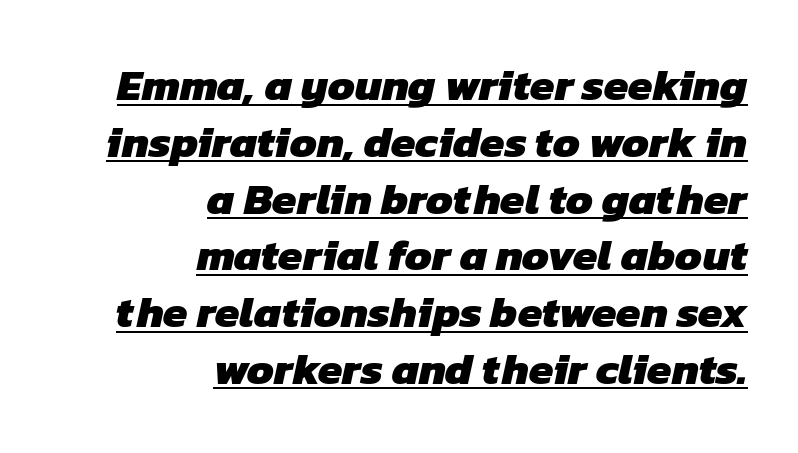
{"serif": "no", "bold": "yes", "weight": "heavy", "width": "normal", "stroke_contrast": "low", "x_height": "medium", "monospaced": "no", "underline": "yes", "align": "right", "line_spacing": "normal", "line_spacing_ratio": 1.29, "letter_spacing": "normal", "letter_spacing_em": 0.0, "glyph_px": 44}
